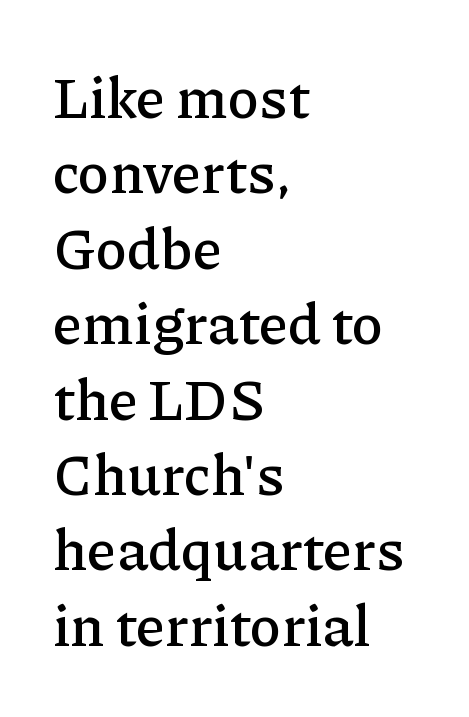
{"serif": "yes", "italic": "no", "width": "normal", "stroke_contrast": "low", "x_height": "medium", "monospaced": "no", "underline": "no", "align": "left", "line_spacing": "normal", "line_spacing_ratio": 1.3, "letter_spacing": "normal", "letter_spacing_em": 0.0, "glyph_px": 58}
